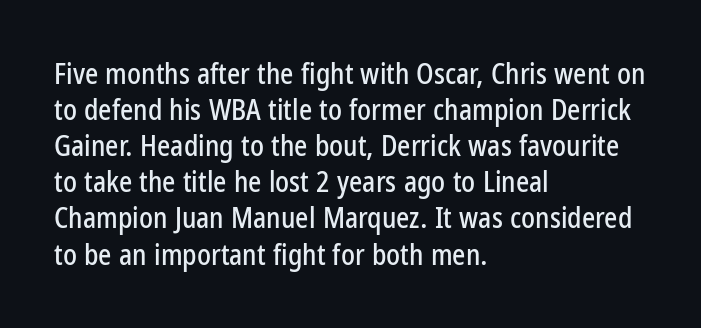
{"serif": "no", "italic": "no", "width": "condensed", "stroke_contrast": "low", "x_height": "medium", "monospaced": "no", "underline": "no", "align": "left", "line_spacing": "normal", "line_spacing_ratio": 1.29, "letter_spacing": "normal", "letter_spacing_em": 0.0, "glyph_px": 28}
